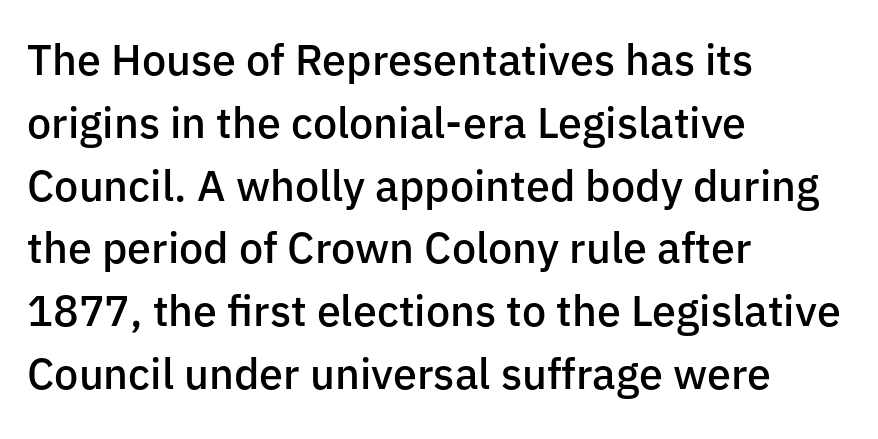
In terms of letterform style, serifs are entirely absent. Vertical spacing — default. The typesetting leans somewhat heavy: a semibold. Rendered with straight, roman letterforms. Glance below the letters and you will spot only blank space.
